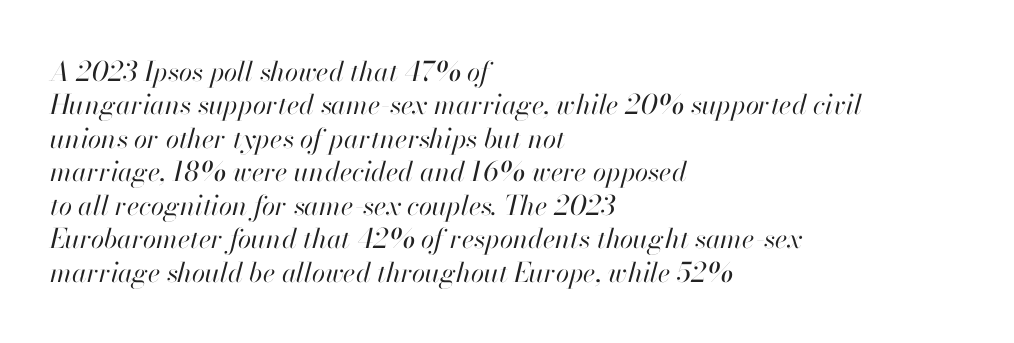
{"italic": "yes", "lean": "right", "slant_degrees": 13, "bold": "no", "underline": "no", "align": "left", "line_spacing_ratio": 1.24, "letter_spacing": "normal", "letter_spacing_em": 0.0, "glyph_px": 27}
